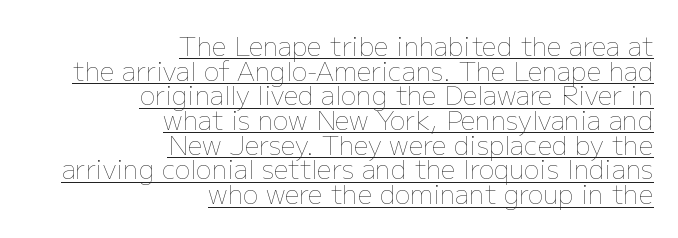
Q: Is the text bold? A: No.
Q: Is the text italic (slanted)? A: No, it is upright.
Q: Is the text underlined? A: Yes.
Q: How is the paragraph aligned? A: Right-aligned.
Q: Is the spacing between letters normal or unusually wide? A: Normal.
Q: Is the spacing between lines tight, normal or loose? A: Tight.
